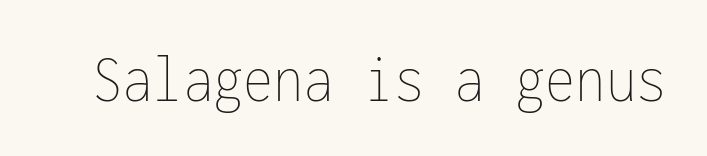
Here the designer chose a console-style face with uniform glyph widths. This rendering features lettering with no underline. In terms of posture, this sample is upright. No extra tracking has been applied to these lines.
